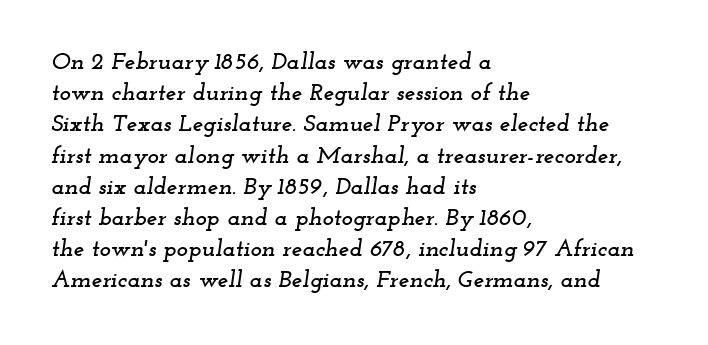
Q: Is the text italic (slanted)? A: Yes, it leans right by about 12 degrees.
Q: Is the text underlined? A: No.
Q: How is the paragraph aligned? A: Left-aligned.
Q: Is the spacing between letters normal or unusually wide? A: Normal.
Q: Is the spacing between lines tight, normal or loose? A: Normal.
